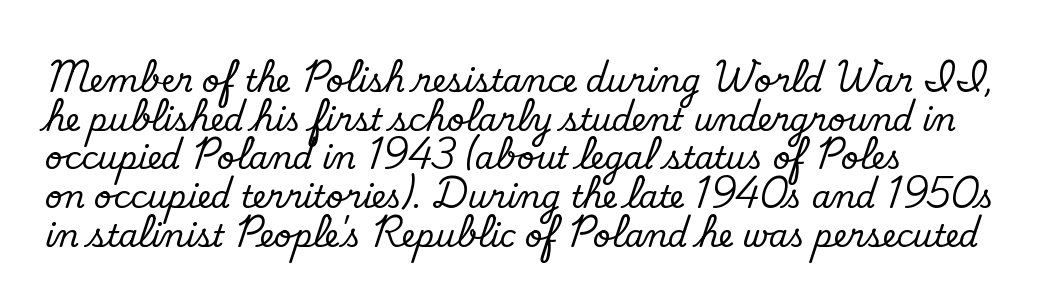
The image shows 31 px regular-weight sans-serif type; set normal line spacing (1.25x), normal letter spacing, not underlined; low stroke contrast and a small x-height.
